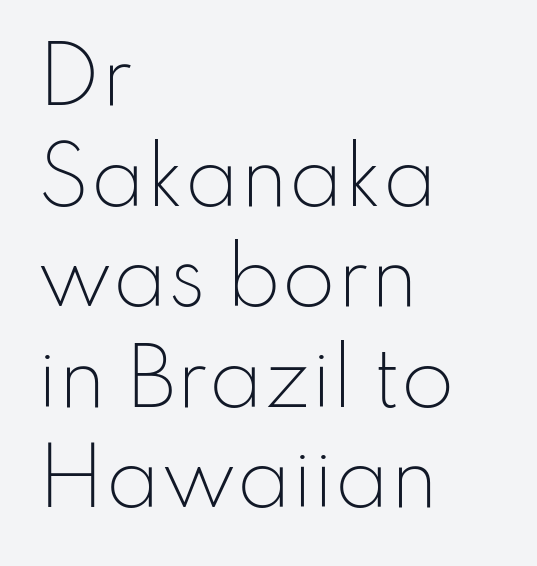
The image shows 78 px light sans-serif type, upright; set left-aligned, normal line spacing (1.29x), normal letter spacing, not underlined; low stroke contrast and a small x-height.
